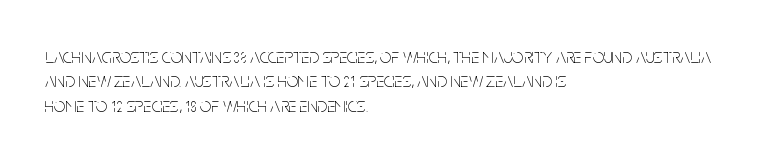
{"italic": "no", "bold": "no", "underline": "no", "align": "left", "line_spacing_ratio": 1.22, "letter_spacing": "normal", "letter_spacing_em": 0.0, "glyph_px": 20}
